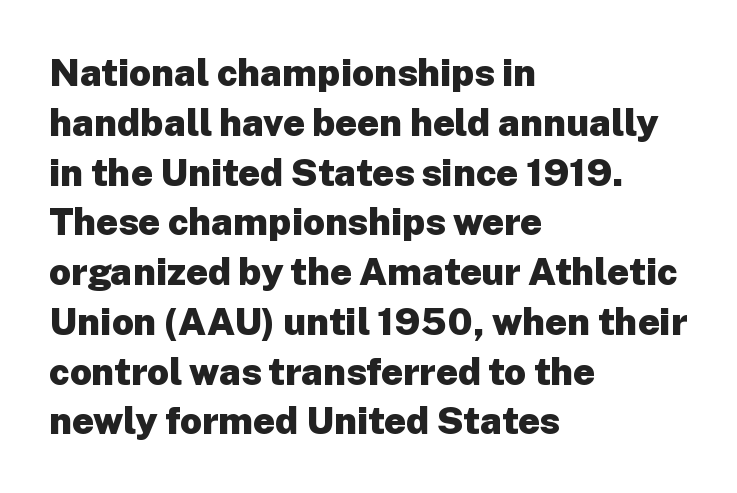
The setting favours the left margin, as ordinary paragraphs usually do. A clean baseline with only descenders dipping below it. Designer's note — italics off, roman on. Nothing unusual about the tracking: characters are spaced as the font intends. A typesetter would call this proportional, since set widths differ per character.
